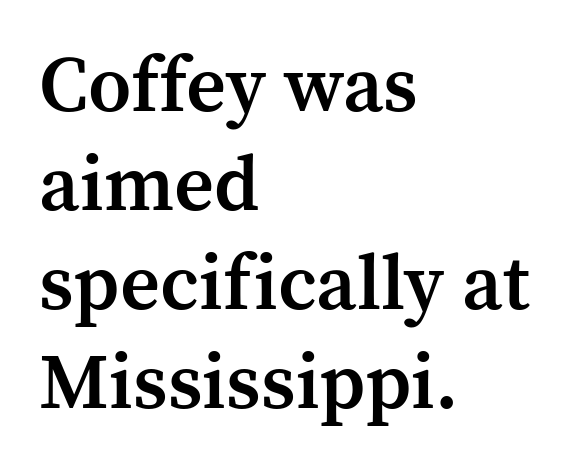
{"serif": "yes", "italic": "no", "bold": "semi", "weight": "semibold", "width": "normal", "stroke_contrast": "medium", "x_height": "medium", "monospaced": "no", "underline": "no", "align": "left", "line_spacing": "normal", "line_spacing_ratio": 1.27, "letter_spacing": "normal", "letter_spacing_em": 0.0, "glyph_px": 78}
